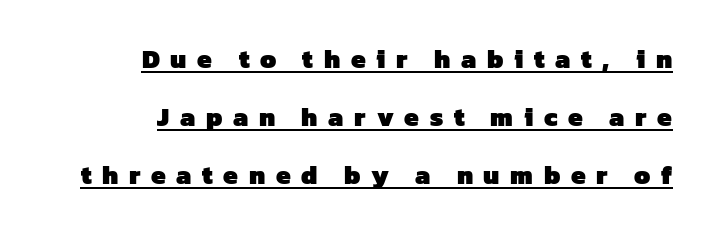
What's the leading like? Stretched, with rows far apart. In designer terms, the underline attribute is active on this setting. The tracking reads as deliberately expanded to a designer's eye. Does the copy run flush right? Yes — the right margin is perfectly even.
